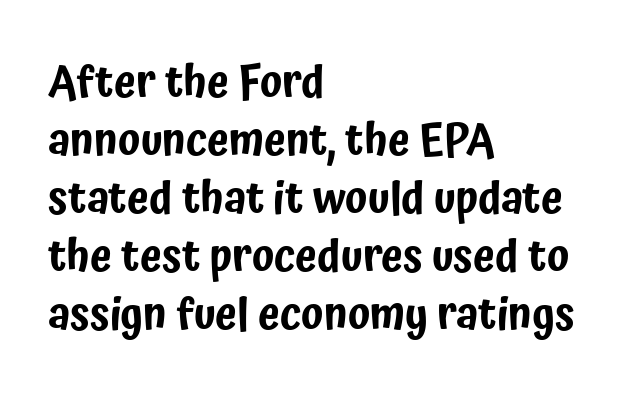
{"serif": "no", "italic": "no", "width": "condensed", "stroke_contrast": "low", "x_height": "medium", "monospaced": "no", "underline": "no", "align": "left", "line_spacing": "normal", "line_spacing_ratio": 1.32, "letter_spacing": "normal", "letter_spacing_em": 0.0, "glyph_px": 44}
